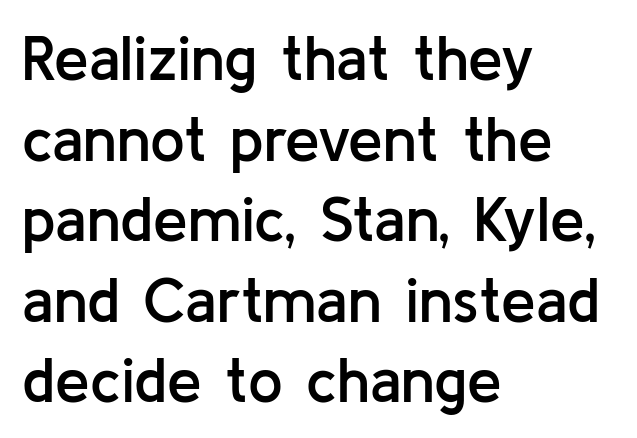
These words are printed semibold, heavier than regular yet not bold. The letters sit at their default tracking, neither squeezed nor spread. Observe the absence of serifs on each vertical stroke in this sample. A classic flush-left, rag-right setting is used for this passage. The strip under each line holds only bare page.
